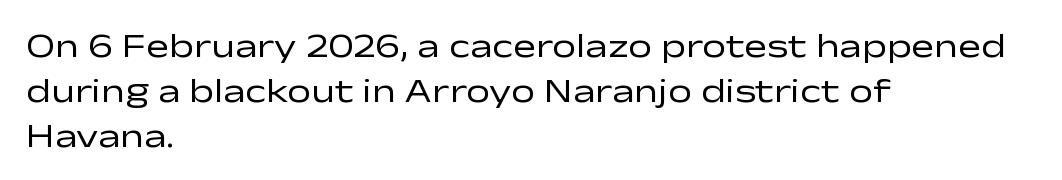
{"serif": "no", "italic": "no", "bold": "no", "weight": "regular", "width": "wide", "stroke_contrast": "low", "x_height": "medium", "monospaced": "no", "underline": "no", "align": "left", "line_spacing": "normal", "line_spacing_ratio": 1.32, "letter_spacing": "normal", "letter_spacing_em": 0.0, "glyph_px": 34}
